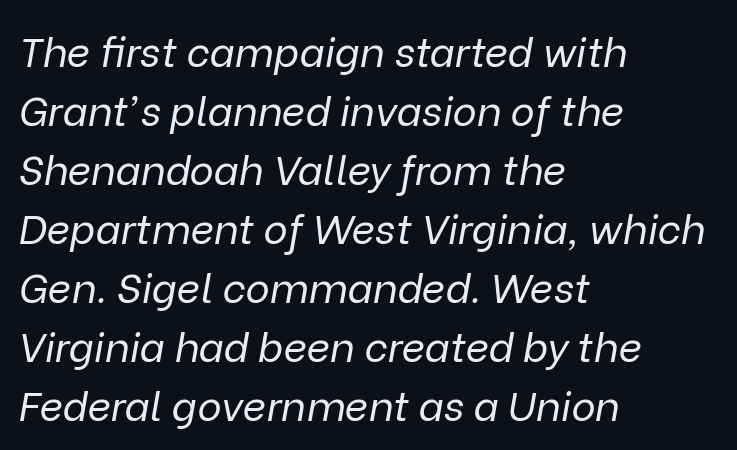
Q: Is the text bold? A: No.
Q: Is the text italic (slanted)? A: Yes, it leans right by about 9 degrees.
Q: Is the text underlined? A: No.
Q: How is the paragraph aligned? A: Left-aligned.
Q: Is the spacing between letters normal or unusually wide? A: Normal.
Q: Is the spacing between lines tight, normal or loose? A: Normal.
Q: Width (condensed, normal, or wide)? A: Normal.
Q: Stroke contrast? A: Low.
Q: x-height? A: Medium.
Q: Monospaced? A: No.
